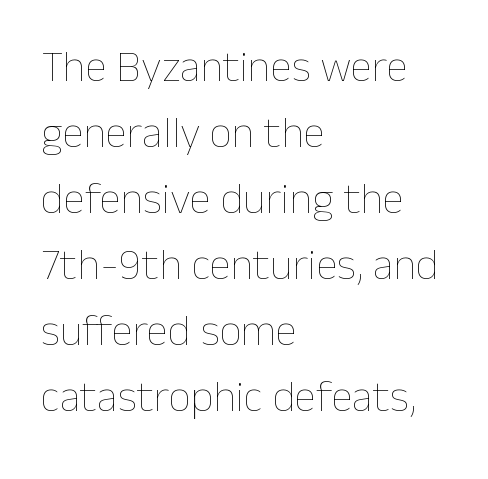
Q: Is the text bold? A: No.
Q: Is the text italic (slanted)? A: No, it is upright.
Q: Is the text underlined? A: No.
Q: How is the paragraph aligned? A: Left-aligned.
Q: Is the spacing between letters normal or unusually wide? A: Normal.
Q: Is the spacing between lines tight, normal or loose? A: Normal.
Q: Width (condensed, normal, or wide)? A: Normal.
Q: Stroke contrast? A: Low.
Q: x-height? A: Medium.
Q: Monospaced? A: No.
